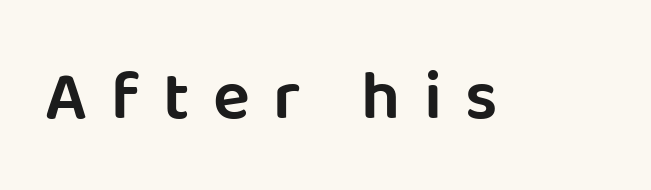
The image shows 69 px sans-serif type, upright; set unusually wide letter spacing (+0.34 em), not underlined; low stroke contrast and a large x-height.
